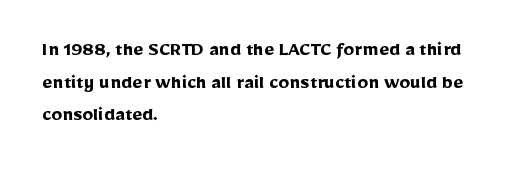
Q: Is the text bold? A: Yes.
Q: Is the text italic (slanted)? A: No, it is upright.
Q: Is the text underlined? A: No.
Q: How is the paragraph aligned? A: Left-aligned.
Q: Is the spacing between letters normal or unusually wide? A: Normal.
Q: Is the spacing between lines tight, normal or loose? A: Normal.
